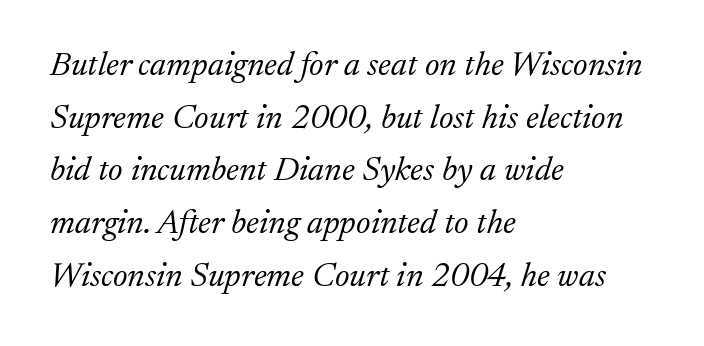
Q: Is the text bold? A: No.
Q: Is the text italic (slanted)? A: Yes, it leans right by about 17 degrees.
Q: Is the typeface a serif or a sans-serif typeface? A: Serif.
Q: Is the text underlined? A: No.
Q: How is the paragraph aligned? A: Left-aligned.
Q: Is the spacing between letters normal or unusually wide? A: Normal.
Q: Is the spacing between lines tight, normal or loose? A: Normal.
Q: Width (condensed, normal, or wide)? A: Normal.
Q: Stroke contrast? A: Low.
Q: x-height? A: Medium.
Q: Monospaced? A: No.
